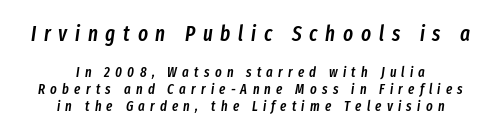
{"italic": "yes", "lean": "right", "slant_degrees": 8, "bold": "semi", "underline": "no", "align": "center", "line_spacing_ratio": 1.2, "letter_spacing": "wide", "letter_spacing_em": 0.37, "larger_block": "first", "size_ratio": 1.5, "glyph_px": 21}
